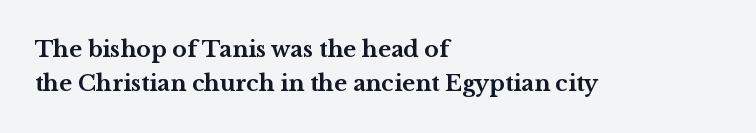
Q: Is the text bold? A: Yes.
Q: Is the text italic (slanted)? A: No, it is upright.
Q: Is the text underlined? A: No.
Q: How is the paragraph aligned? A: Left-aligned.
Q: Is the spacing between letters normal or unusually wide? A: Normal.
Q: Is the spacing between lines tight, normal or loose? A: Normal.
